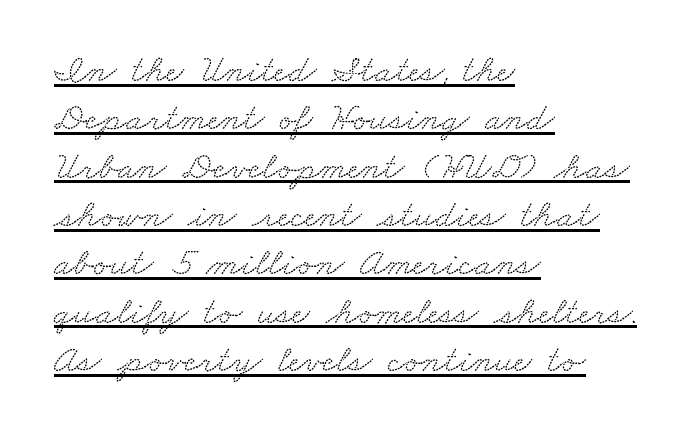
The image shows 39 px wide type; set left-aligned, line spacing 1.24x, normal letter spacing, underlined; low stroke contrast and a small x-height.
